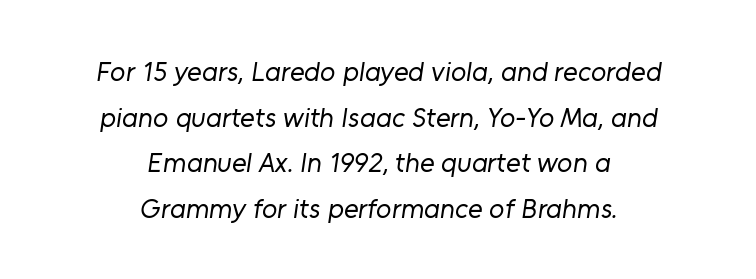
{"serif": "no", "bold": "no", "weight": "regular", "width": "normal", "stroke_contrast": "low", "x_height": "medium", "monospaced": "no", "underline": "no", "align": "center", "line_spacing": "normal", "line_spacing_ratio": 1.63, "letter_spacing": "normal", "letter_spacing_em": 0.0, "glyph_px": 28}
